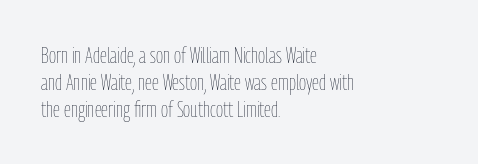
Q: Is the text bold? A: No.
Q: Is the text italic (slanted)? A: No, it is upright.
Q: Is the text underlined? A: No.
Q: How is the paragraph aligned? A: Left-aligned.
Q: Is the spacing between letters normal or unusually wide? A: Normal.
